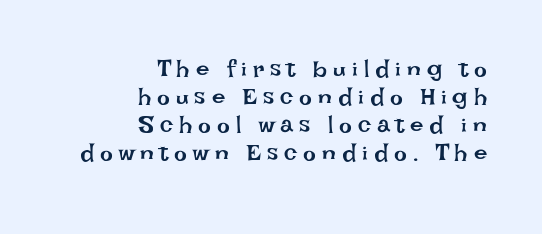
In CSS terms this would be text-align: right. This is the regular roman posture of the typeface. Just letters on the line, the space beneath them empty. Each word looks stretched out because of the extra space between its letters. Stroke thickness stays within the range of a standard reading face or lighter.
